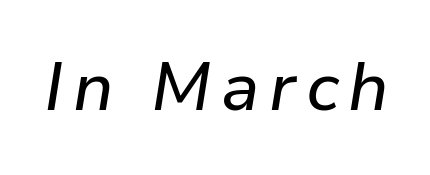
The image shows 68 px text type, italic (leaning right); set not underlined; low stroke contrast and a medium x-height.
